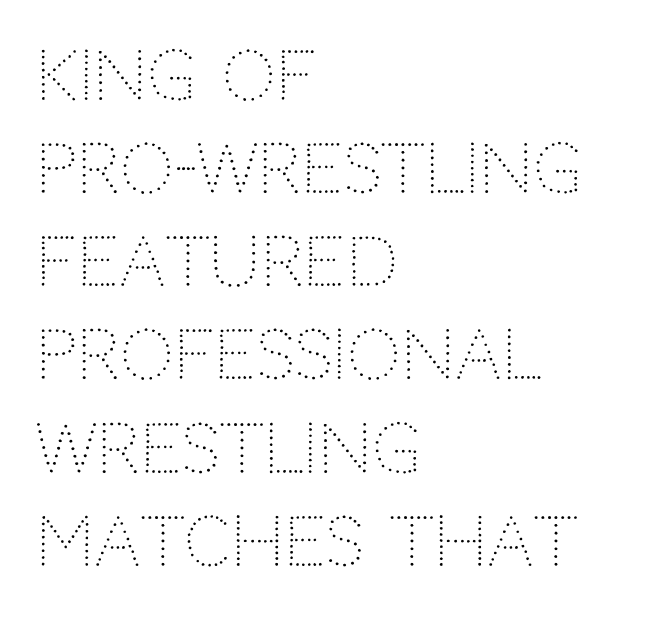
Q: Is the text bold? A: No.
Q: Is the text italic (slanted)? A: No, it is upright.
Q: Is the typeface a serif or a sans-serif typeface? A: Sans-serif.
Q: Is the text underlined? A: No.
Q: How is the paragraph aligned? A: Left-aligned.
Q: Is the spacing between letters normal or unusually wide? A: Normal.
Q: Is the spacing between lines tight, normal or loose? A: Normal.
Q: Width (condensed, normal, or wide)? A: Normal.
Q: Stroke contrast? A: Low.
Q: x-height? A: Large.
Q: Monospaced? A: No.
